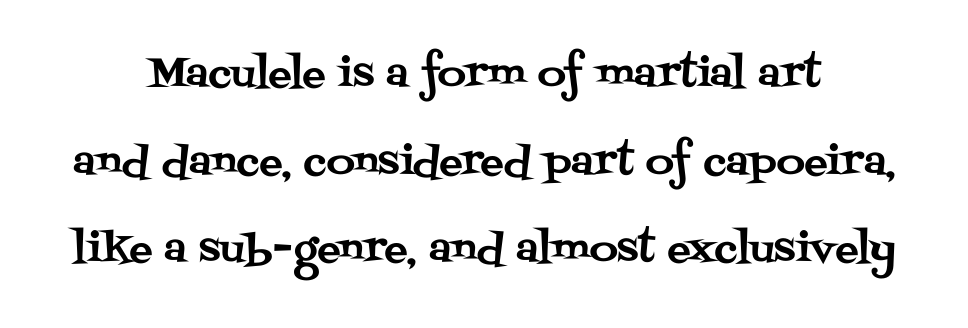
Q: Is the text italic (slanted)? A: No, it is upright.
Q: Is the typeface a serif or a sans-serif typeface? A: Serif.
Q: Is the text underlined? A: No.
Q: How is the paragraph aligned? A: Centered.
Q: Is the spacing between letters normal or unusually wide? A: Normal.
Q: Is the spacing between lines tight, normal or loose? A: Loose.
Q: Width (condensed, normal, or wide)? A: Normal.
Q: Stroke contrast? A: Medium.
Q: x-height? A: Large.
Q: Monospaced? A: No.
